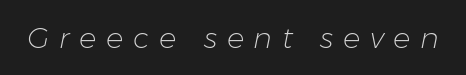
The image shows 29 px light type, italic (leaning right); set unusually wide letter spacing (+0.33 em), not underlined; low stroke contrast and a medium x-height.
